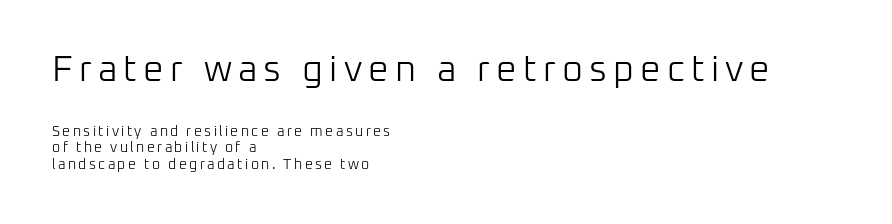
Q: Is the text bold? A: No.
Q: Is the text italic (slanted)? A: No, it is upright.
Q: Is the typeface a serif or a sans-serif typeface? A: Sans-serif.
Q: Is the text underlined? A: No.
Q: How is the paragraph aligned? A: Left-aligned.
Q: Which block of text is set in a larger size, the first (top) or the second (bottom)? A: The first (top) one.
Q: Width (condensed, normal, or wide)? A: Normal.
Q: Stroke contrast? A: Low.
Q: x-height? A: Medium.
Q: Monospaced? A: No.
